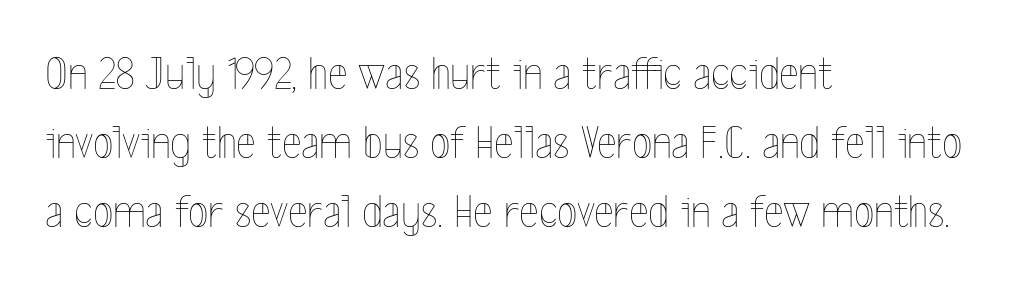
{"italic": "no", "bold": "no", "weight": "thin", "width": "condensed", "x_height": "medium", "monospaced": "no", "underline": "no", "align": "left", "line_spacing": "normal", "line_spacing_ratio": 1.47, "letter_spacing": "normal", "letter_spacing_em": 0.0, "glyph_px": 47}
